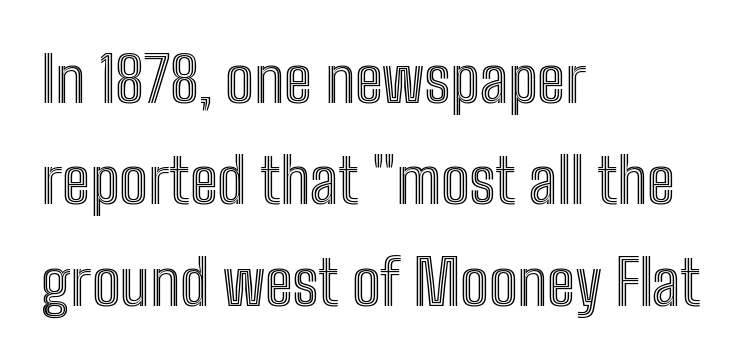
Do the characters align in a grid? No, the font is proportional. If you measured baseline to baseline, you'd find a middling distance. The compositor pushed each line to the left boundary. The baseline area is clear. A typesetter would mark this as roman, not italic.
